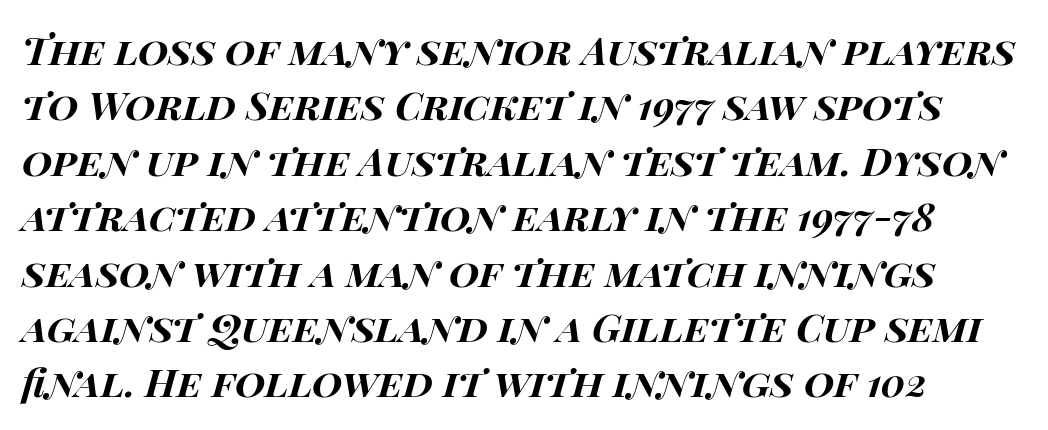
Tracking here is standard; glyphs follow each other at the usual distance. When letters slant like this, we call the style italic. Proportional: the letters do not fall into vertical columns. The typesetting leans heavy: a genuine bold.
